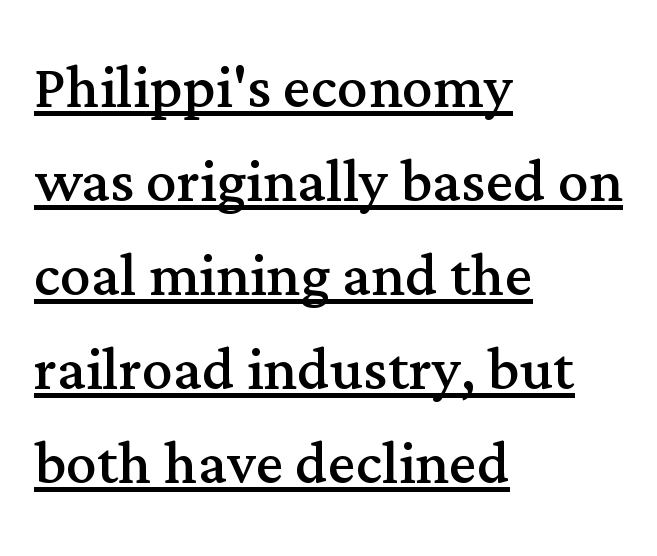
Q: Is the text bold? A: No.
Q: Is the text italic (slanted)? A: No, it is upright.
Q: Is the typeface a serif or a sans-serif typeface? A: Serif.
Q: Is the text underlined? A: Yes.
Q: How is the paragraph aligned? A: Left-aligned.
Q: Is the spacing between letters normal or unusually wide? A: Normal.
Q: Width (condensed, normal, or wide)? A: Normal.
Q: Stroke contrast? A: Medium.
Q: x-height? A: Medium.
Q: Monospaced? A: No.
